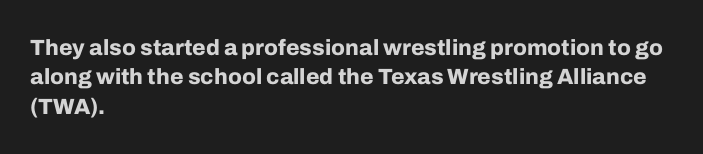
Q: Is the text bold? A: Yes.
Q: Is the text italic (slanted)? A: No, it is upright.
Q: Is the text underlined? A: No.
Q: How is the paragraph aligned? A: Left-aligned.
Q: Is the spacing between letters normal or unusually wide? A: Normal.
Q: Is the spacing between lines tight, normal or loose? A: Normal.
